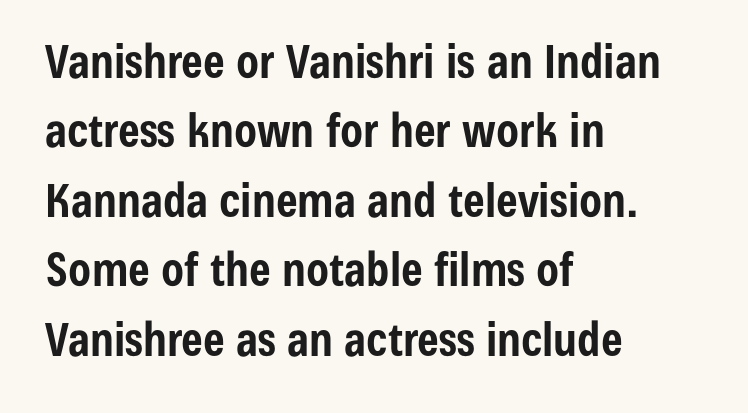
{"serif": "no", "italic": "no", "bold": "yes", "weight": "bold", "width": "condensed", "stroke_contrast": "low", "x_height": "medium", "monospaced": "no", "underline": "no", "align": "left", "line_spacing": "normal", "line_spacing_ratio": 1.51, "letter_spacing": "normal", "letter_spacing_em": 0.0, "glyph_px": 46}
